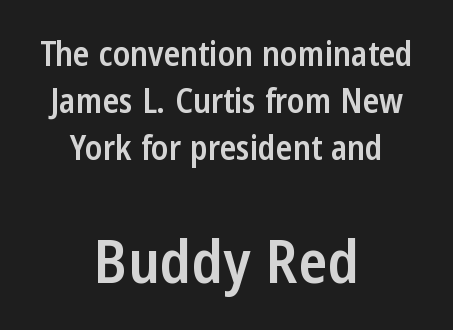
Here the designer chose a conventional face with non-uniform glyph widths. Two sizes are in play, and the larger belongs to the second block. Summary of weight: moderately heavy, a semibold. Is the letter spacing exaggerated? No — it looks like the ordinary default. Words float on clear page, feet unadorned. Reading down the column, the eye jumps a familiar distance to each next line.
